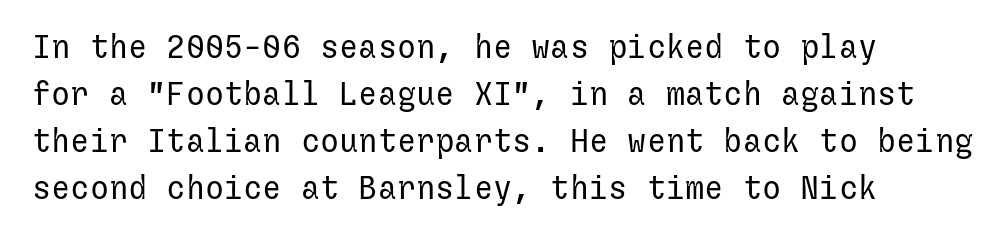
The image shows 32 px regular-weight sans-serif type, upright; set left-aligned, normal line spacing (1.47x), normal letter spacing, not underlined; low stroke contrast and a medium x-height.
